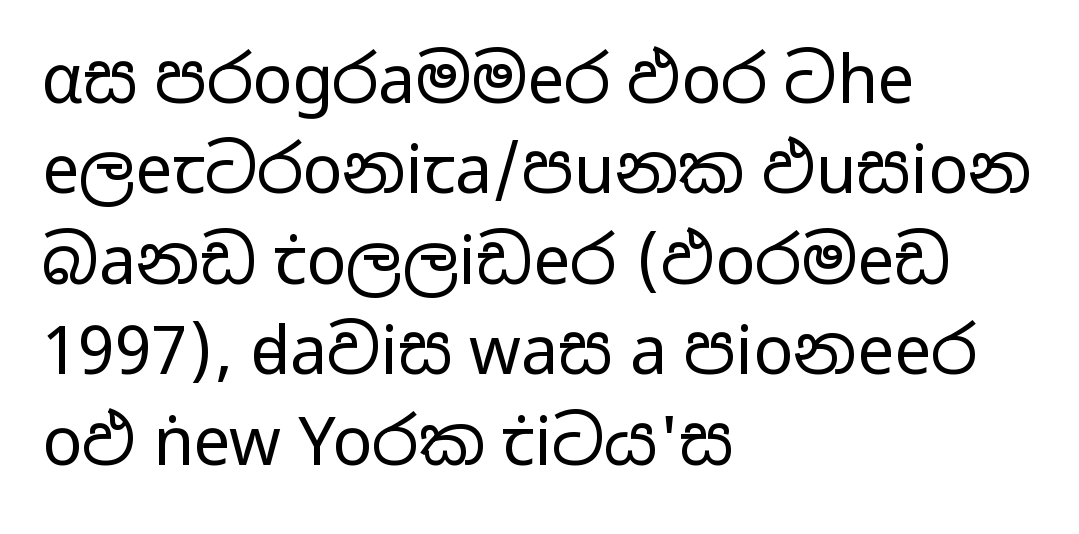
{"serif": "no", "italic": "no", "bold": "no", "weight": "regular", "width": "wide", "stroke_contrast": "low", "x_height": "medium", "monospaced": "no", "underline": "no", "align": "left", "line_spacing": "normal", "line_spacing_ratio": 1.37, "letter_spacing": "normal", "letter_spacing_em": 0.0, "glyph_px": 66}
